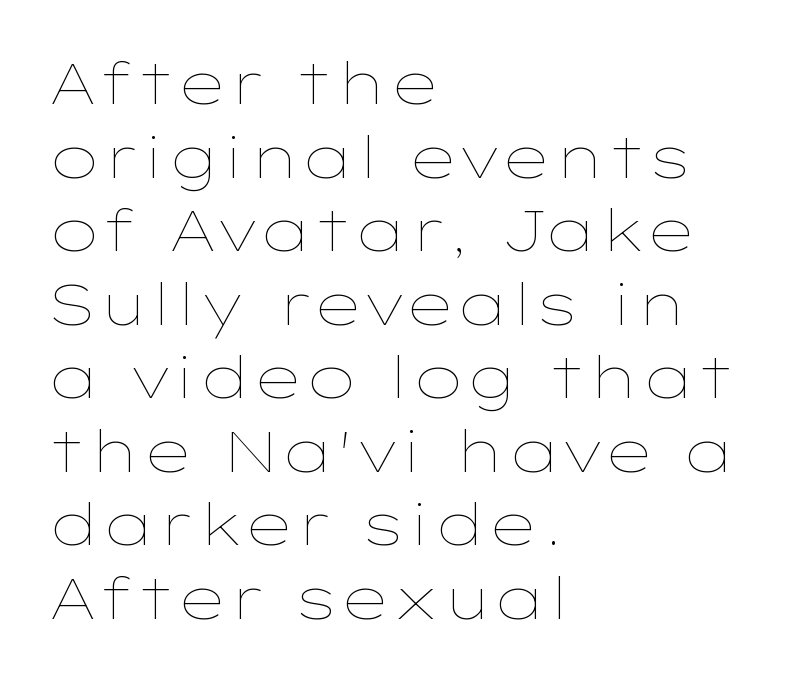
The image shows 57 px thin, wide type, upright; set left-aligned, normal line spacing (1.29x), normal letter spacing, not underlined; low stroke contrast and a medium x-height.
